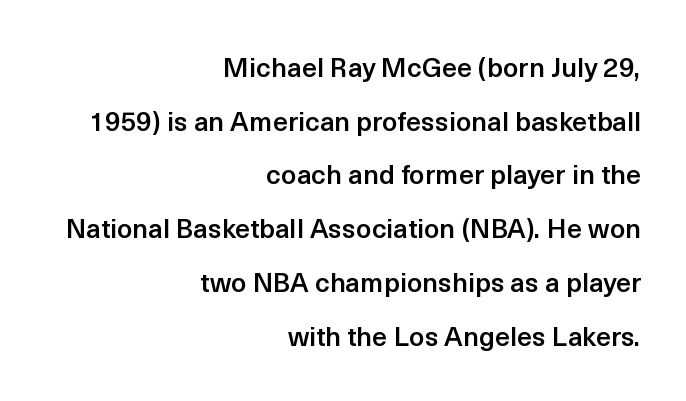
Every row of glyphs terminates at an identical x-position on the right. Tracking value appears to be zero — textbook default spacing. Look at the stroke-to-counter ratio: somewhat heavy, a semibold. Vertical spacing — loose. Is there any slant? The stems are plumb.
